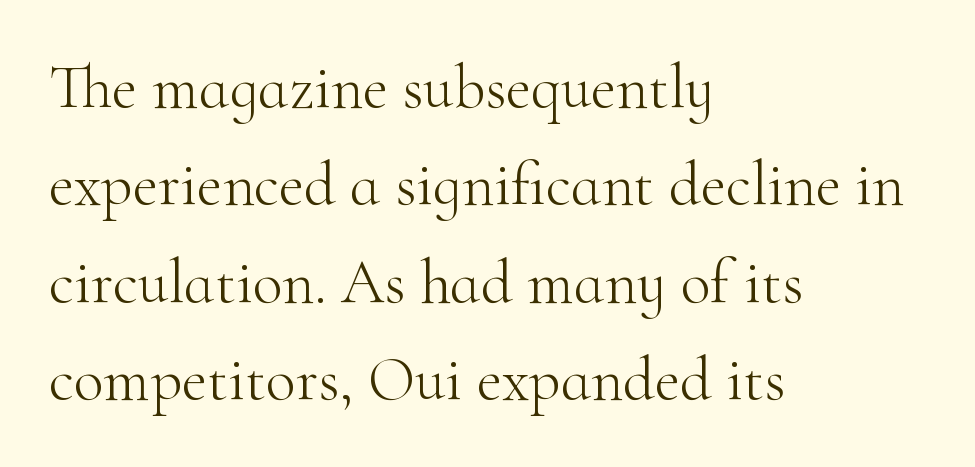
{"serif": "yes", "italic": "no", "bold": "no", "weight": "light", "width": "normal", "stroke_contrast": "high", "x_height": "small", "monospaced": "no", "underline": "no", "align": "left", "line_spacing": "normal", "line_spacing_ratio": 1.57, "letter_spacing": "normal", "letter_spacing_em": 0.0, "glyph_px": 62}
